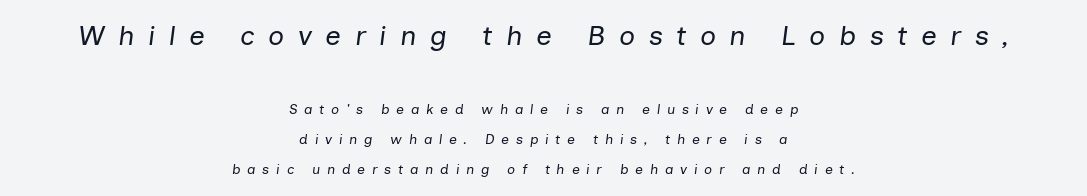
Q: Is the text bold? A: No.
Q: Is the text italic (slanted)? A: Yes, it leans right by about 7 degrees.
Q: Is the text underlined? A: No.
Q: How is the paragraph aligned? A: Centered.
Q: Is the spacing between letters normal or unusually wide? A: Unusually wide.
Q: Is the spacing between lines tight, normal or loose? A: Loose.
Q: Which block of text is set in a larger size, the first (top) or the second (bottom)? A: The first (top) one.
Q: Width (condensed, normal, or wide)? A: Normal.
Q: Stroke contrast? A: Low.
Q: x-height? A: Medium.
Q: Monospaced? A: No.
